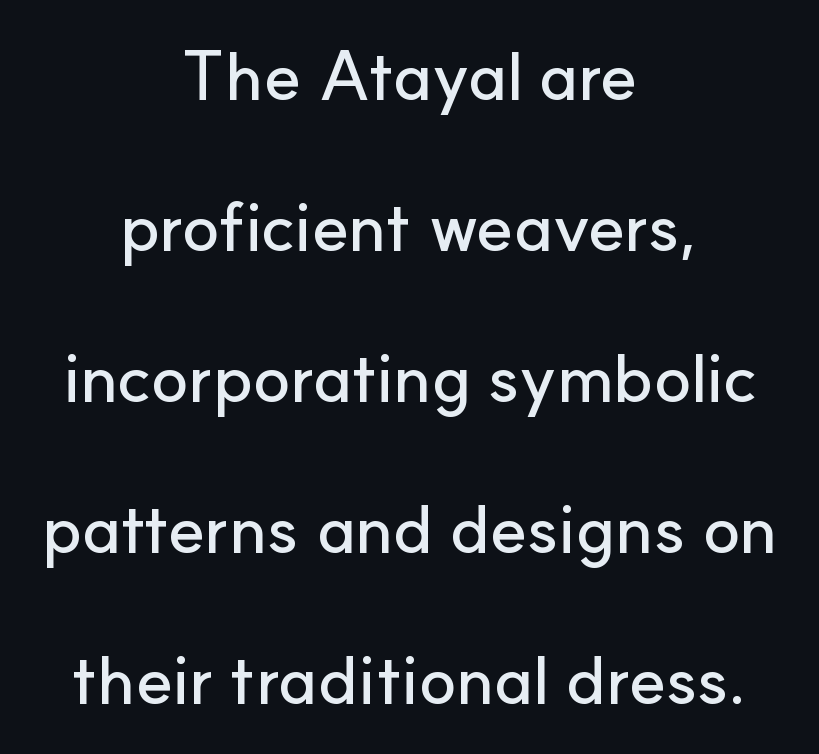
{"serif": "no", "italic": "no", "width": "normal", "stroke_contrast": "low", "x_height": "small", "monospaced": "no", "underline": "no", "align": "center", "line_spacing": "loose", "line_spacing_ratio": 2.19, "letter_spacing": "normal", "letter_spacing_em": 0.0, "glyph_px": 69}
